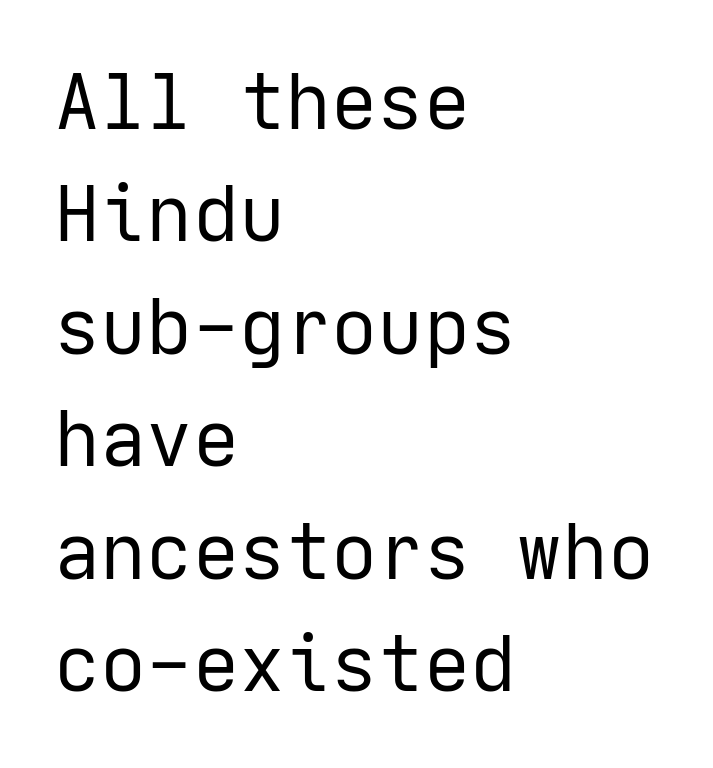
Q: Is the text bold? A: No.
Q: Is the text italic (slanted)? A: No, it is upright.
Q: Is the typeface a serif or a sans-serif typeface? A: Sans-serif.
Q: Is the text underlined? A: No.
Q: How is the paragraph aligned? A: Left-aligned.
Q: Is the spacing between letters normal or unusually wide? A: Normal.
Q: Is the spacing between lines tight, normal or loose? A: Normal.
Q: Width (condensed, normal, or wide)? A: Normal.
Q: Stroke contrast? A: Low.
Q: x-height? A: Medium.
